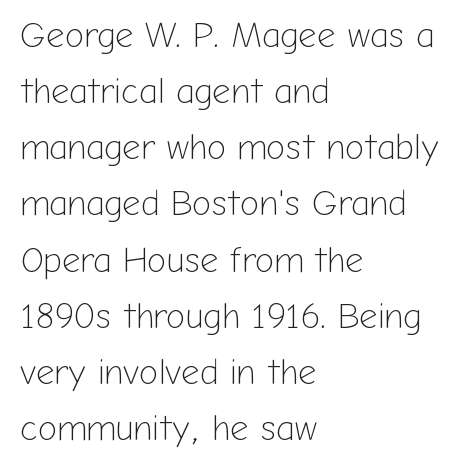
{"serif": "no", "italic": "no", "bold": "no", "weight": "light", "width": "normal", "stroke_contrast": "low", "x_height": "medium", "monospaced": "no", "underline": "no", "align": "left", "line_spacing": "normal", "line_spacing_ratio": 1.56, "letter_spacing": "normal", "letter_spacing_em": 0.0, "glyph_px": 36}
